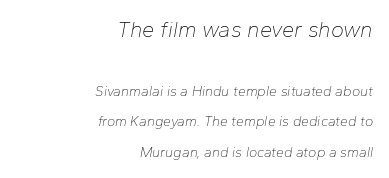
The image shows 22 px text type, italic (leaning right); set right-aligned, loose line spacing (2.19x), normal letter spacing, not underlined; the first (top) block is 1.57x larger.
